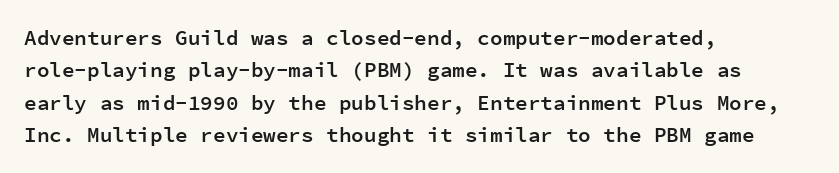
{"italic": "no", "bold": "semi", "underline": "no", "align": "left", "line_spacing": "normal", "line_spacing_ratio": 1.54, "letter_spacing": "normal", "letter_spacing_em": 0.0, "glyph_px": 21}
